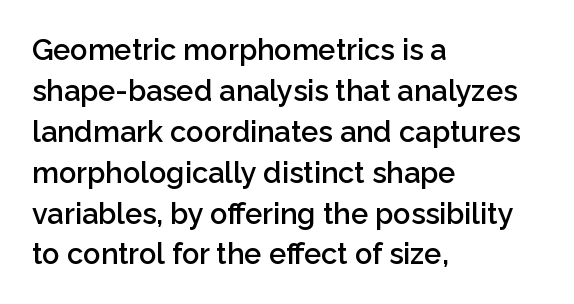
The image shows 29 px semibold sans-serif type, upright; set left-aligned, normal line spacing (1.41x), normal letter spacing, not underlined; low stroke contrast and a medium x-height.
